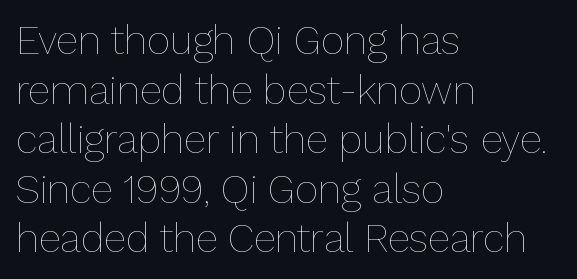
Q: Is the text bold? A: No.
Q: Is the text italic (slanted)? A: No, it is upright.
Q: Is the text underlined? A: No.
Q: How is the paragraph aligned? A: Left-aligned.
Q: Is the spacing between letters normal or unusually wide? A: Normal.
Q: Width (condensed, normal, or wide)? A: Normal.
Q: Stroke contrast? A: Low.
Q: x-height? A: Medium.
Q: Monospaced? A: No.
